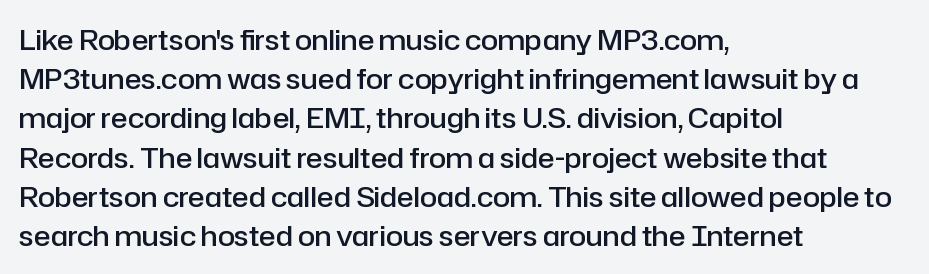
Q: Is the text bold? A: Semi-bold.
Q: Is the text italic (slanted)? A: No, it is upright.
Q: Is the typeface a serif or a sans-serif typeface? A: Sans-serif.
Q: Is the text underlined? A: No.
Q: How is the paragraph aligned? A: Left-aligned.
Q: Is the spacing between letters normal or unusually wide? A: Normal.
Q: Is the spacing between lines tight, normal or loose? A: Normal.
Q: Width (condensed, normal, or wide)? A: Normal.
Q: Stroke contrast? A: Low.
Q: x-height? A: Medium.
Q: Monospaced? A: No.
